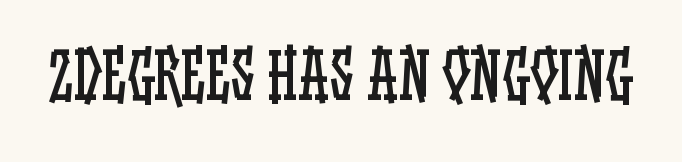
{"italic": "no", "bold": "no", "weight": "regular", "width": "condensed", "stroke_contrast": "low", "x_height": "large", "monospaced": "no", "underline": "no", "letter_spacing": "normal", "letter_spacing_em": 0.0, "glyph_px": 63}
